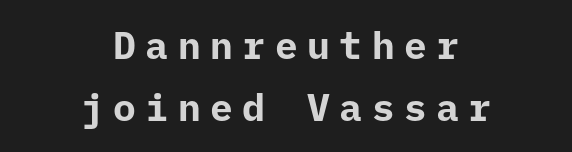
Q: Is the text bold? A: Yes.
Q: Is the text italic (slanted)? A: No, it is upright.
Q: Is the typeface a serif or a sans-serif typeface? A: Sans-serif.
Q: Is the text underlined? A: No.
Q: How is the paragraph aligned? A: Centered.
Q: Is the spacing between letters normal or unusually wide? A: Unusually wide.
Q: Is the spacing between lines tight, normal or loose? A: Normal.
Q: Width (condensed, normal, or wide)? A: Normal.
Q: Stroke contrast? A: Low.
Q: x-height? A: Medium.
Q: Monospaced? A: Yes.
